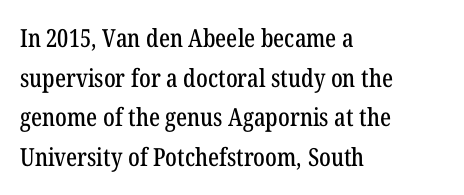
Q: Is the text italic (slanted)? A: No, it is upright.
Q: Is the text underlined? A: No.
Q: How is the paragraph aligned? A: Left-aligned.
Q: Is the spacing between letters normal or unusually wide? A: Normal.
Q: Is the spacing between lines tight, normal or loose? A: Normal.
